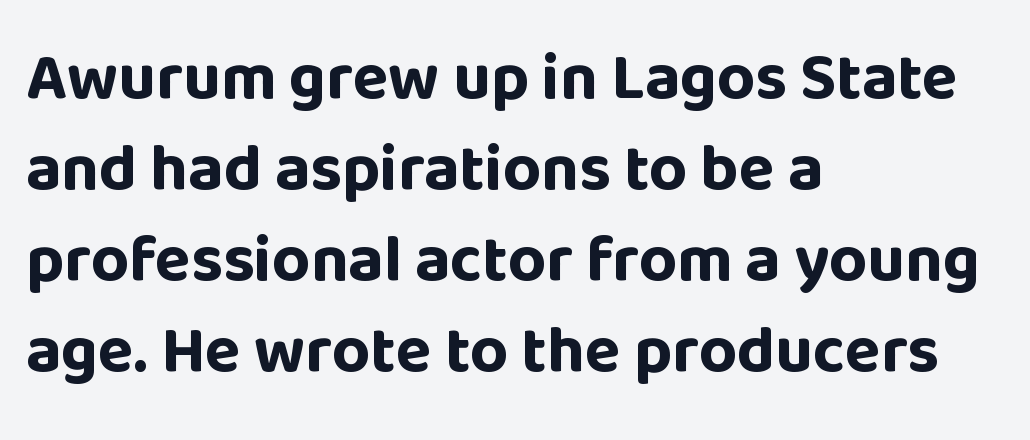
The image shows 66 px bold sans-serif type, upright; set left-aligned, normal line spacing (1.38x), normal letter spacing, not underlined; low stroke contrast and a large x-height.
